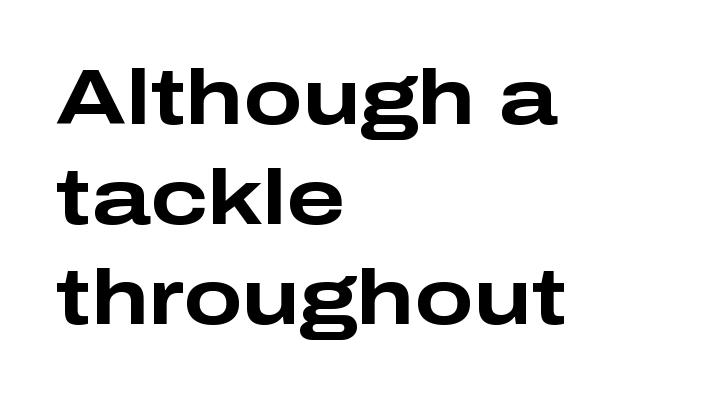
Q: Is the text bold? A: Yes.
Q: Is the text italic (slanted)? A: No, it is upright.
Q: Is the typeface a serif or a sans-serif typeface? A: Sans-serif.
Q: Is the text underlined? A: No.
Q: How is the paragraph aligned? A: Left-aligned.
Q: Is the spacing between letters normal or unusually wide? A: Normal.
Q: Is the spacing between lines tight, normal or loose? A: Normal.
Q: Width (condensed, normal, or wide)? A: Wide.
Q: Stroke contrast? A: Low.
Q: x-height? A: Medium.
Q: Monospaced? A: No.
